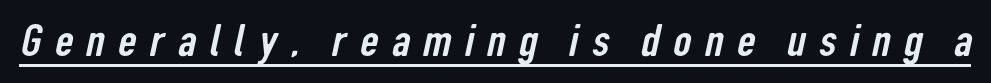
The image shows 45 px condensed sans-serif type; set unusually wide letter spacing (+0.3 em), underlined; low stroke contrast and a medium x-height.
